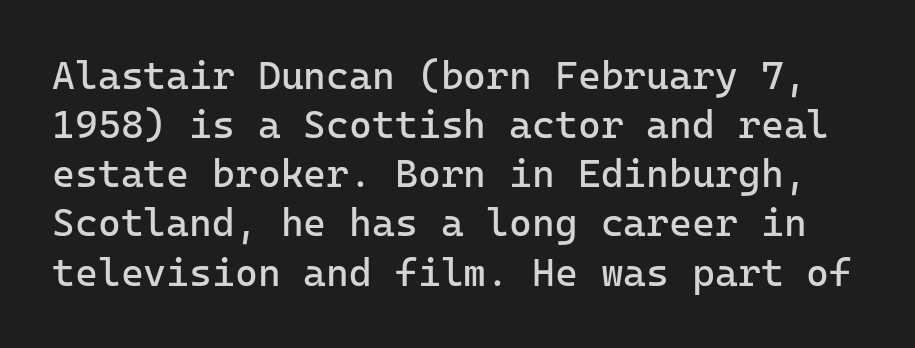
Honestly, the letter spacing is just normal — you wouldn't notice it. Regular leading. Glance below the letters and you will spot only blank space. The face used here is monospaced, like something from a code editor.
